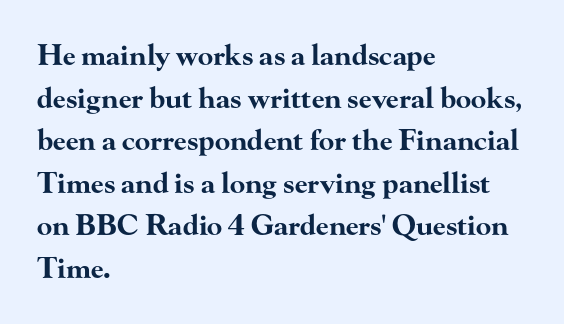
{"serif": "yes", "italic": "no", "bold": "yes", "weight": "bold", "width": "wide", "stroke_contrast": "high", "x_height": "small", "monospaced": "no", "underline": "no", "align": "left", "line_spacing": "normal", "line_spacing_ratio": 1.52, "letter_spacing": "normal", "letter_spacing_em": 0.0, "glyph_px": 28}
